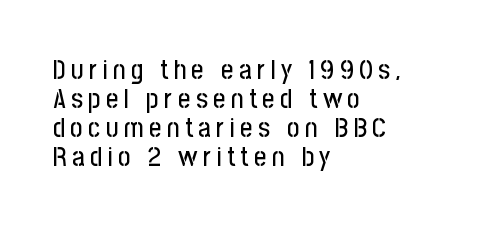
The image shows 27 px text type, upright; set left-aligned, tight line spacing (1.08x), unusually wide letter spacing (+0.2 em), not underlined.
